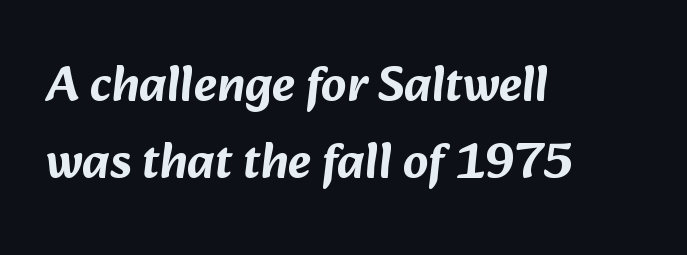
Q: Is the typeface a serif or a sans-serif typeface? A: Sans-serif.
Q: Is the text underlined? A: No.
Q: How is the paragraph aligned? A: Left-aligned.
Q: Is the spacing between letters normal or unusually wide? A: Normal.
Q: Is the spacing between lines tight, normal or loose? A: Normal.
Q: Width (condensed, normal, or wide)? A: Normal.
Q: Stroke contrast? A: Low.
Q: x-height? A: Medium.
Q: Monospaced? A: No.
